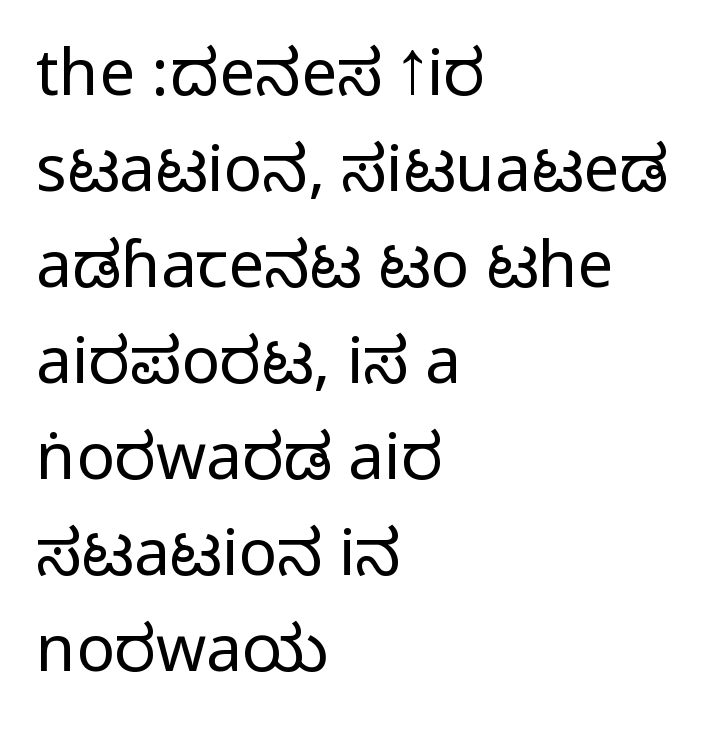
{"serif": "no", "italic": "no", "width": "condensed", "stroke_contrast": "medium", "monospaced": "no", "underline": "no", "align": "left", "line_spacing": "normal", "line_spacing_ratio": 1.5, "letter_spacing": "normal", "letter_spacing_em": 0.0, "glyph_px": 64}
